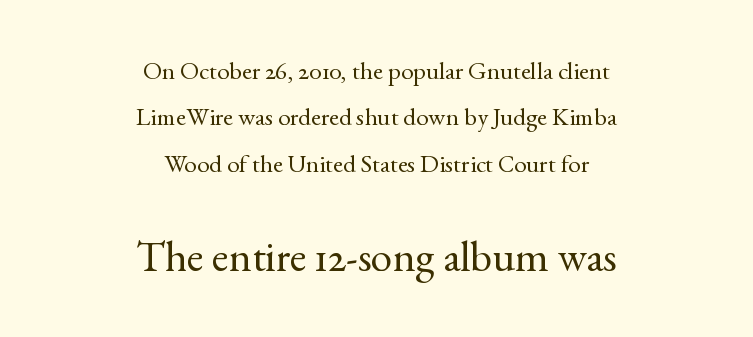
Q: Is the text bold? A: No.
Q: Is the text italic (slanted)? A: No, it is upright.
Q: Is the typeface a serif or a sans-serif typeface? A: Serif.
Q: Is the text underlined? A: No.
Q: How is the paragraph aligned? A: Centered.
Q: Is the spacing between letters normal or unusually wide? A: Normal.
Q: Which block of text is set in a larger size, the first (top) or the second (bottom)? A: The second (bottom) one.
Q: Width (condensed, normal, or wide)? A: Normal.
Q: x-height? A: Small.
Q: Monospaced? A: No.
